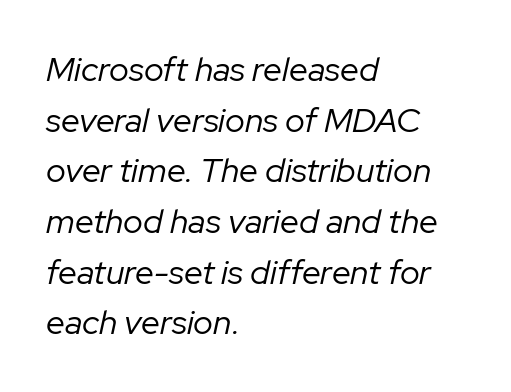
The image shows 34 px regular-weight type, italic (leaning right); set left-aligned, normal line spacing (1.49x), normal letter spacing, not underlined; low stroke contrast and a medium x-height.
